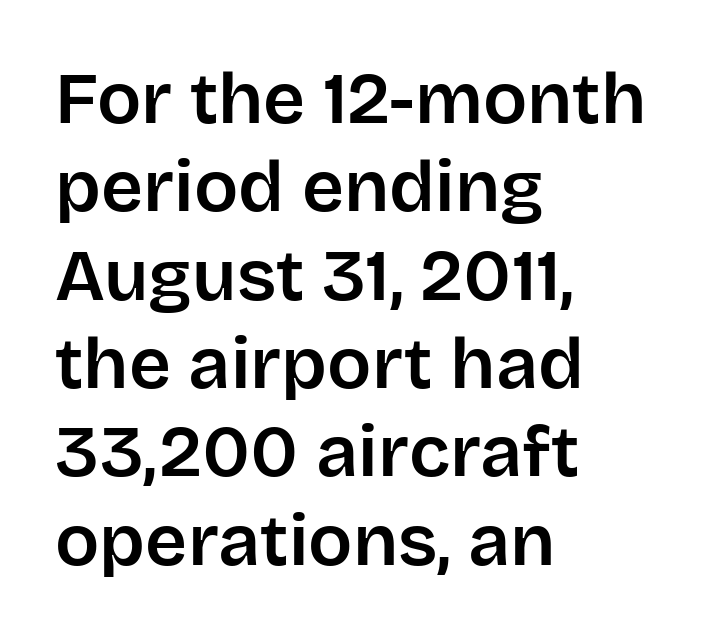
The image shows 73 px sans-serif type, upright; set left-aligned, line spacing 1.21x, normal letter spacing, not underlined; low stroke contrast and a large x-height.
